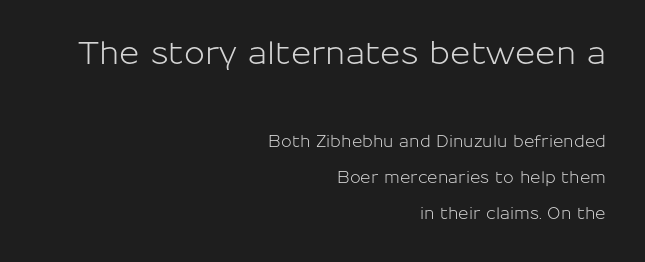
These lines are composed in type without serifs. The letters advance in unequal steps, a hallmark of proportional type. Of the two passages, the one on top uses the larger point size. Baseline-to-baseline distance is far greater than the letter height. Every row of glyphs terminates at an identical x-position on the right.
